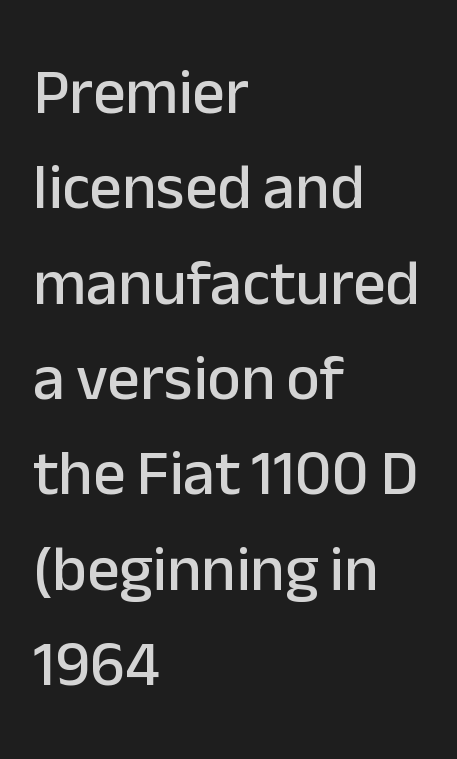
Compared with a centered layout, this one pins lines to the left instead. Compared with typical body copy, the letter spacing here is the same. The string is rendered with underlining switched off. If you drew a line through each stem, it would be perfectly vertical. Character widths vary here, with narrow letters taking less room than wide ones.
